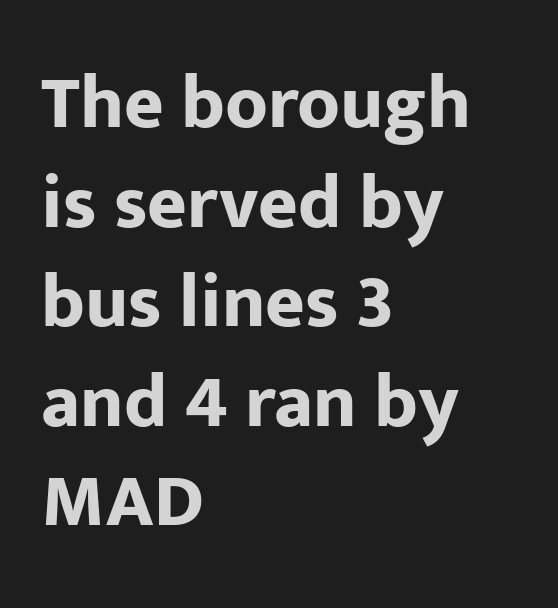
{"serif": "no", "italic": "no", "bold": "yes", "weight": "bold", "width": "normal", "stroke_contrast": "low", "x_height": "medium", "monospaced": "no", "underline": "no", "align": "left", "line_spacing": "normal", "line_spacing_ratio": 1.31, "letter_spacing": "normal", "letter_spacing_em": 0.0, "glyph_px": 76}
